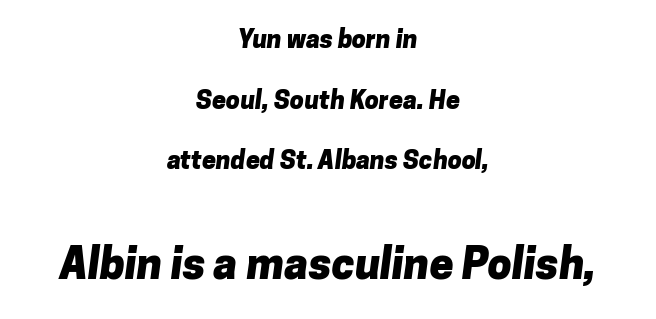
Q: Is the text bold? A: Yes.
Q: Is the typeface a serif or a sans-serif typeface? A: Sans-serif.
Q: Is the text underlined? A: No.
Q: How is the paragraph aligned? A: Centered.
Q: Is the spacing between letters normal or unusually wide? A: Normal.
Q: Is the spacing between lines tight, normal or loose? A: Loose.
Q: Which block of text is set in a larger size, the first (top) or the second (bottom)? A: The second (bottom) one.
Q: Width (condensed, normal, or wide)? A: Normal.
Q: Stroke contrast? A: Low.
Q: x-height? A: Medium.
Q: Monospaced? A: No.
